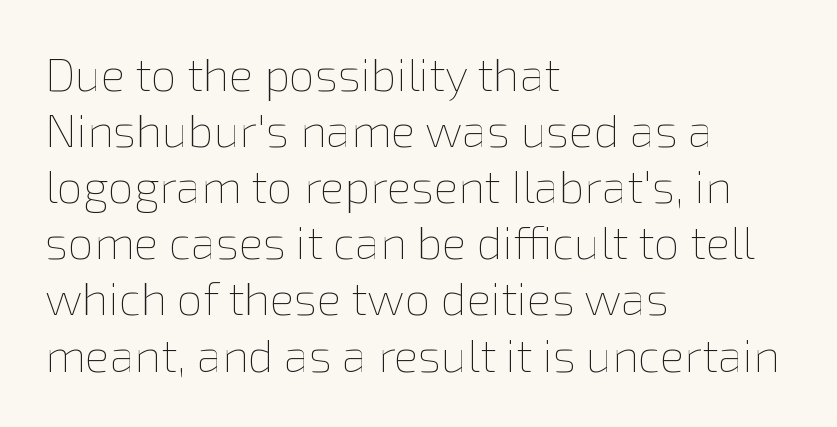
Q: Is the text bold? A: No.
Q: Is the text italic (slanted)? A: No, it is upright.
Q: Is the text underlined? A: No.
Q: How is the paragraph aligned? A: Left-aligned.
Q: Is the spacing between letters normal or unusually wide? A: Normal.
Q: Width (condensed, normal, or wide)? A: Normal.
Q: Stroke contrast? A: Low.
Q: x-height? A: Medium.
Q: Monospaced? A: No.
